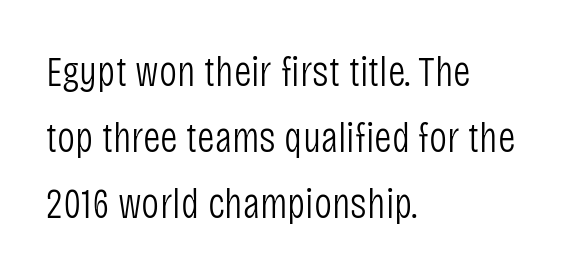
Q: Is the text bold? A: No.
Q: Is the text italic (slanted)? A: No, it is upright.
Q: Is the typeface a serif or a sans-serif typeface? A: Sans-serif.
Q: Is the text underlined? A: No.
Q: How is the paragraph aligned? A: Left-aligned.
Q: Is the spacing between letters normal or unusually wide? A: Normal.
Q: Is the spacing between lines tight, normal or loose? A: Normal.
Q: Width (condensed, normal, or wide)? A: Condensed.
Q: Stroke contrast? A: Low.
Q: x-height? A: Large.
Q: Monospaced? A: No.
